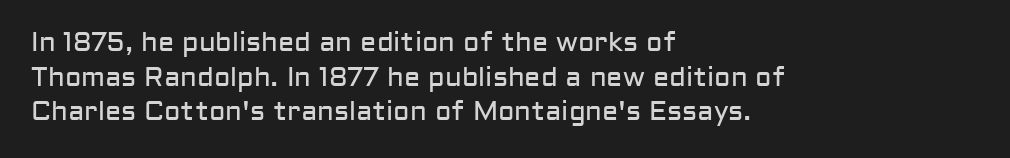
{"italic": "no", "bold": "no", "underline": "no", "align": "left", "line_spacing": "normal", "line_spacing_ratio": 1.28, "letter_spacing": "normal", "letter_spacing_em": 0.0, "glyph_px": 27}
